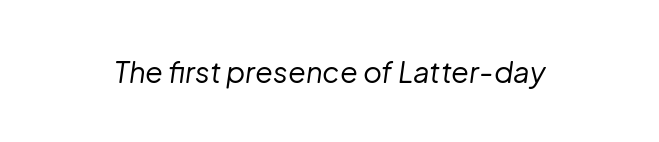
The image shows 29 px regular-weight type, italic (leaning right); set normal letter spacing, not underlined; low stroke contrast and a medium x-height.
